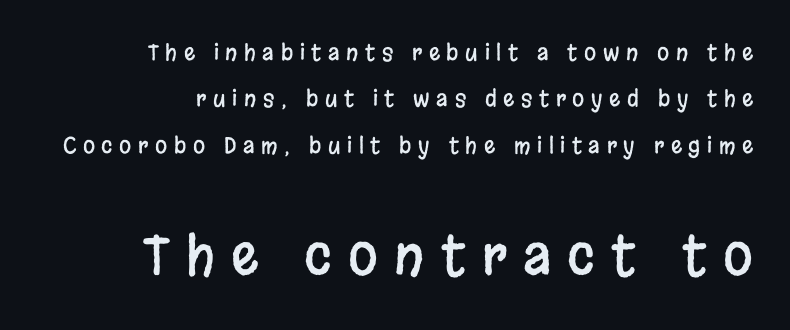
The image shows 54 px condensed sans-serif type, upright; set right-aligned, loose line spacing (2.11x), unusually wide letter spacing (+0.3 em), not underlined; the second (bottom) block is 2.45x larger; low stroke contrast and a large x-height.
